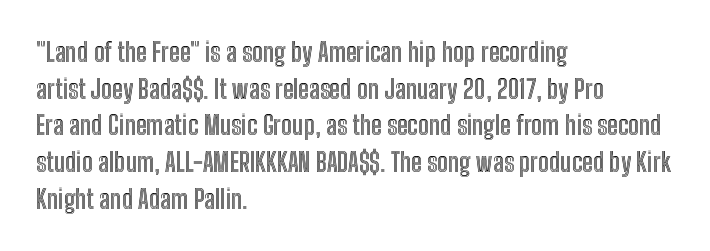
Here the glyphs are tracked normally, forming tight word shapes. Upright lettering throughout. Underline: absent. The lines are quadded left.
